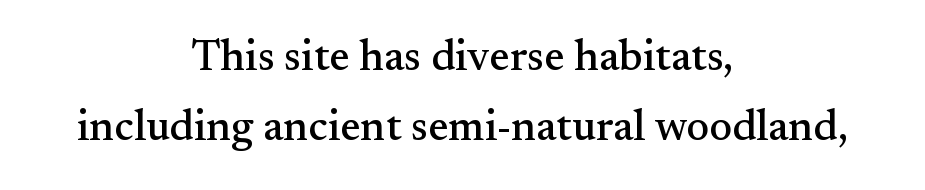
The image shows 43 px serif type, upright; set centered, normal line spacing (1.62x), normal letter spacing, not underlined; medium stroke contrast and a small x-height.
